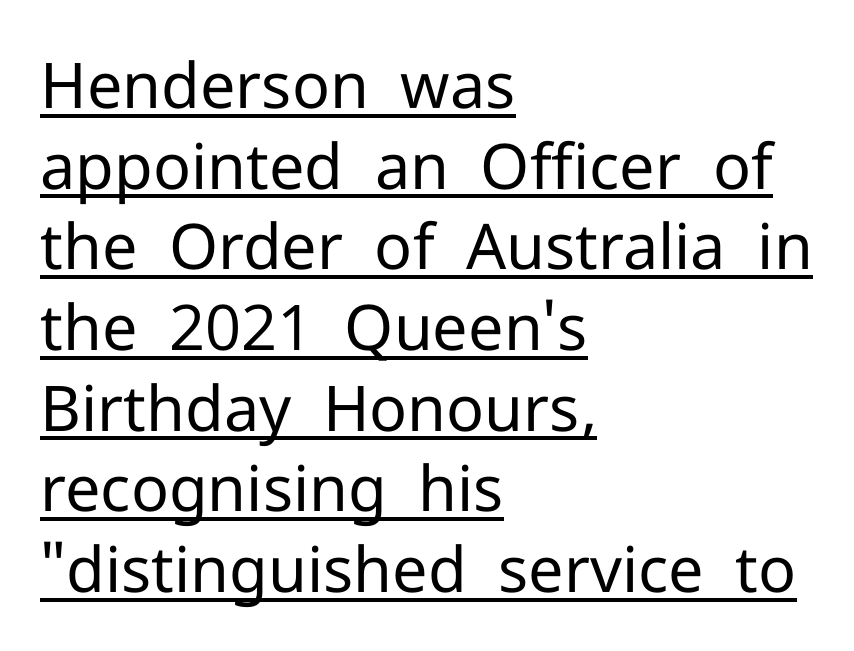
Q: Is the text bold? A: No.
Q: Is the text italic (slanted)? A: No, it is upright.
Q: Is the typeface a serif or a sans-serif typeface? A: Sans-serif.
Q: Is the text underlined? A: Yes.
Q: How is the paragraph aligned? A: Left-aligned.
Q: Is the spacing between letters normal or unusually wide? A: Normal.
Q: Is the spacing between lines tight, normal or loose? A: Normal.
Q: Width (condensed, normal, or wide)? A: Normal.
Q: Stroke contrast? A: Low.
Q: x-height? A: Medium.
Q: Monospaced? A: No.
